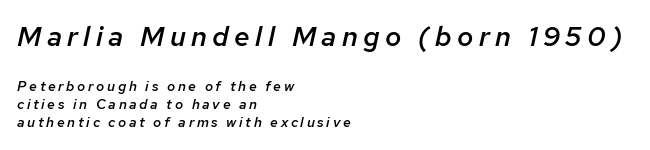
Q: Is the text bold? A: Semi-bold.
Q: Is the text italic (slanted)? A: Yes, it leans right by about 12 degrees.
Q: Is the text underlined? A: No.
Q: How is the paragraph aligned? A: Left-aligned.
Q: Is the spacing between lines tight, normal or loose? A: Normal.
Q: Which block of text is set in a larger size, the first (top) or the second (bottom)? A: The first (top) one.
Q: Width (condensed, normal, or wide)? A: Normal.
Q: Stroke contrast? A: Low.
Q: x-height? A: Medium.
Q: Monospaced? A: No.
